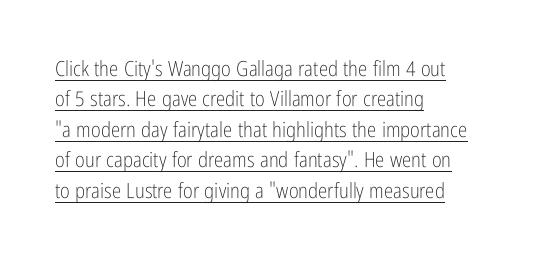
The image shows 21 px text type, upright; set left-aligned, normal line spacing (1.45x), normal letter spacing, underlined.
